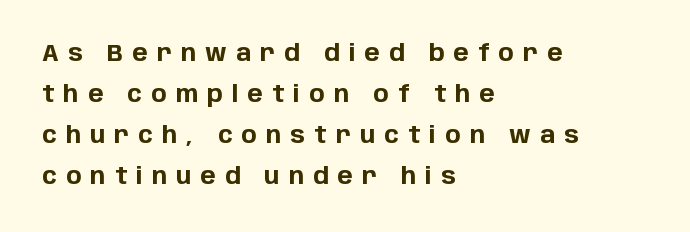
The image shows 23 px bold type, upright; set left-aligned, line spacing 1.78x, unusually wide letter spacing (+0.4 em), not underlined.
